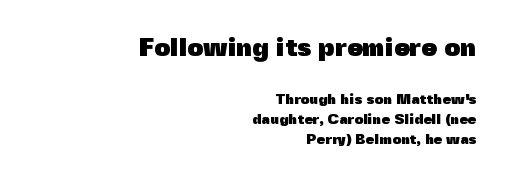
The image shows 25 px bold type, upright; set right-aligned, normal line spacing (1.43x), normal letter spacing, not underlined; the first (top) block is 1.79x larger.
